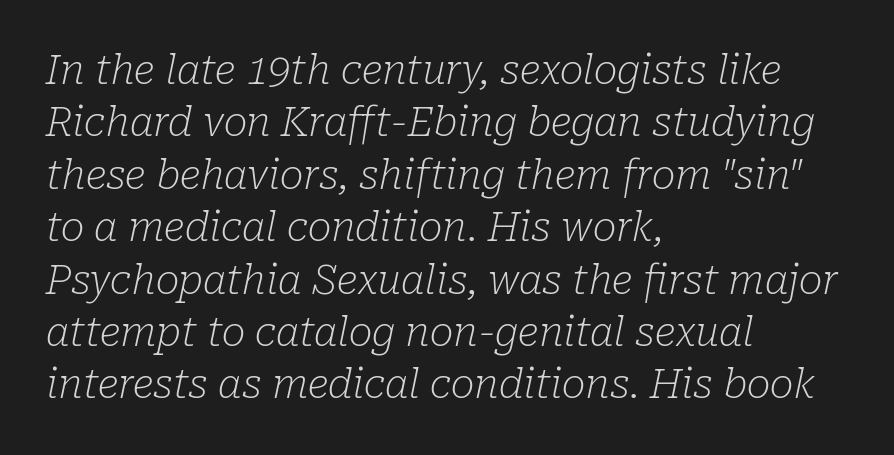
Looks like regular typesetting: each glyph gets only the width it needs. Reading down the column, the eye jumps a familiar distance to each next line. Stroke mass is kept to a normal reading level or below. Words float on clear page, feet unadorned. Italic: yes, the glyphs are oblique.
